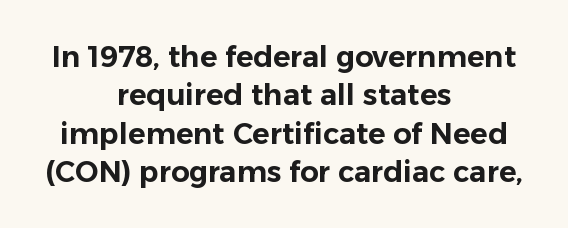
The image shows 29 px sans-serif type, upright; set centered, normal line spacing (1.32x), normal letter spacing, not underlined; low stroke contrast and a medium x-height.
